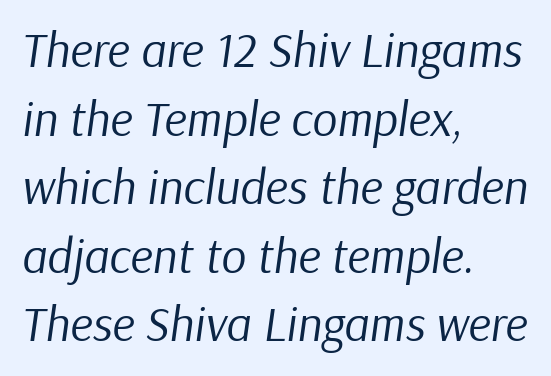
Q: Is the text bold? A: No.
Q: Is the text italic (slanted)? A: Yes, it leans right by about 9 degrees.
Q: Is the text underlined? A: No.
Q: How is the paragraph aligned? A: Left-aligned.
Q: Is the spacing between letters normal or unusually wide? A: Normal.
Q: Is the spacing between lines tight, normal or loose? A: Normal.
Q: Width (condensed, normal, or wide)? A: Normal.
Q: Stroke contrast? A: Low.
Q: x-height? A: Medium.
Q: Monospaced? A: No.
